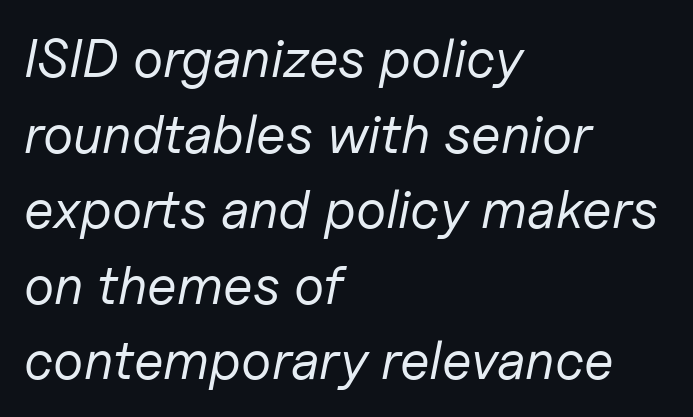
Q: Is the text bold? A: No.
Q: Is the text italic (slanted)? A: Yes, it leans right by about 11 degrees.
Q: Is the text underlined? A: No.
Q: How is the paragraph aligned? A: Left-aligned.
Q: Is the spacing between letters normal or unusually wide? A: Normal.
Q: Is the spacing between lines tight, normal or loose? A: Normal.
Q: Width (condensed, normal, or wide)? A: Normal.
Q: Stroke contrast? A: Low.
Q: x-height? A: Medium.
Q: Monospaced? A: No.
